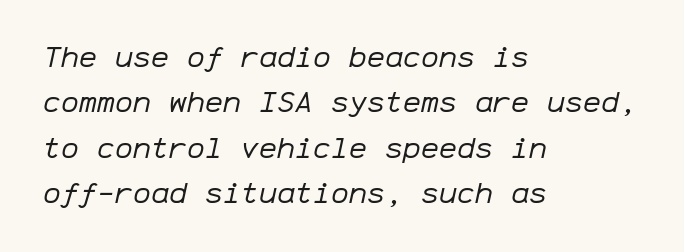
Q: Is the text bold? A: No.
Q: Is the text italic (slanted)? A: Yes, it leans right by about 12 degrees.
Q: Is the text underlined? A: No.
Q: How is the paragraph aligned? A: Left-aligned.
Q: Is the spacing between letters normal or unusually wide? A: Normal.
Q: Is the spacing between lines tight, normal or loose? A: Normal.
Q: Width (condensed, normal, or wide)? A: Normal.
Q: Stroke contrast? A: Low.
Q: x-height? A: Medium.
Q: Monospaced? A: Yes.
